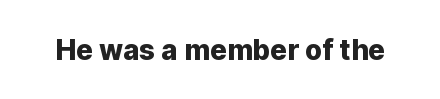
Tracking here is standard; glyphs follow each other at the usual distance. You can tell it's not italic because the verticals are truly vertical. Typographically, this falls in the sans-serif category. The letters advance in unequal steps, a hallmark of proportional type. No word sits above an underline.
